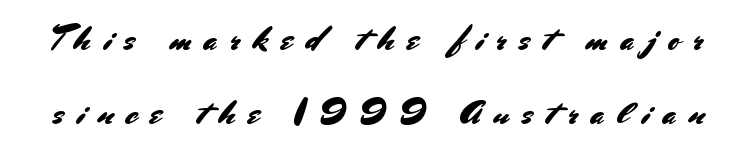
The image shows 34 px sans-serif type; set loose line spacing (2.17x), unusually wide letter spacing (+0.38 em), not underlined; medium stroke contrast and a small x-height.
